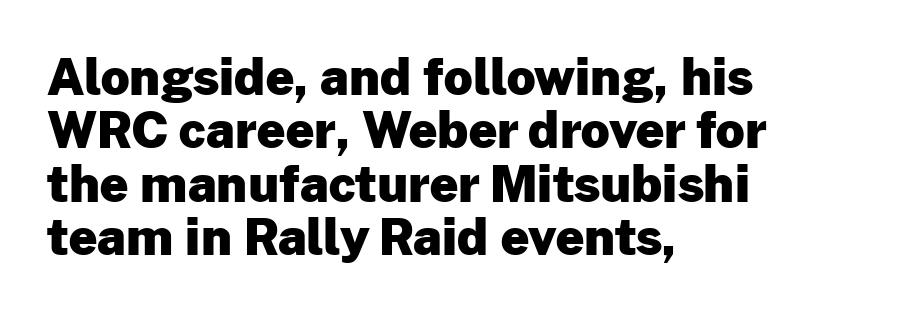
The image shows 50 px heavy sans-serif type, upright; set left-aligned, tight line spacing (1.07x), normal letter spacing, not underlined; low stroke contrast and a medium x-height.
